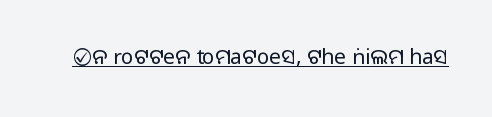
{"italic": "no", "bold": "no", "underline": "yes", "letter_spacing": "normal", "letter_spacing_em": 0.0, "glyph_px": 21}
